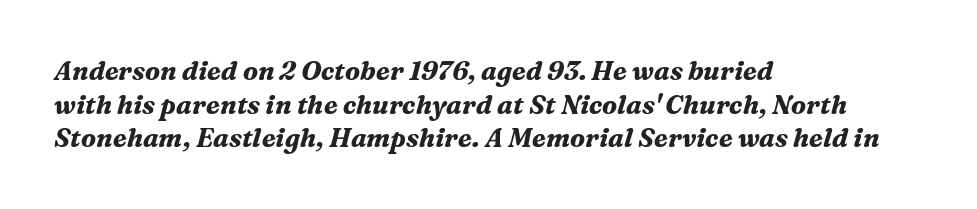
Notice how descenders clear the ascenders below comfortably — that's standard leading. Strong, thick strokes mark this as bold type. Layout note: lines flush left. A clean baseline with only descenders dipping below it.
